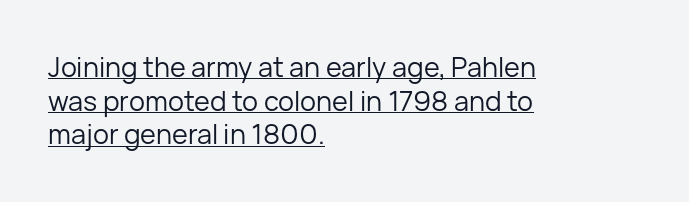
Q: Is the text bold? A: No.
Q: Is the text italic (slanted)? A: No, it is upright.
Q: Is the text underlined? A: Yes.
Q: How is the paragraph aligned? A: Left-aligned.
Q: Is the spacing between letters normal or unusually wide? A: Normal.
Q: Is the spacing between lines tight, normal or loose? A: Normal.
